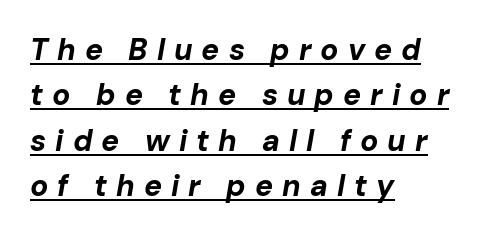
Q: Is the text bold? A: Yes.
Q: Is the text italic (slanted)? A: Yes, it leans right by about 10 degrees.
Q: Is the text underlined? A: Yes.
Q: How is the paragraph aligned? A: Left-aligned.
Q: Is the spacing between letters normal or unusually wide? A: Unusually wide.
Q: Is the spacing between lines tight, normal or loose? A: Normal.
Q: Width (condensed, normal, or wide)? A: Normal.
Q: Stroke contrast? A: Low.
Q: x-height? A: Medium.
Q: Monospaced? A: No.
